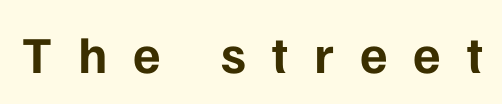
The image shows 52 px bold sans-serif type, upright; set unusually wide letter spacing (+0.49 em), not underlined; low stroke contrast and a medium x-height.
